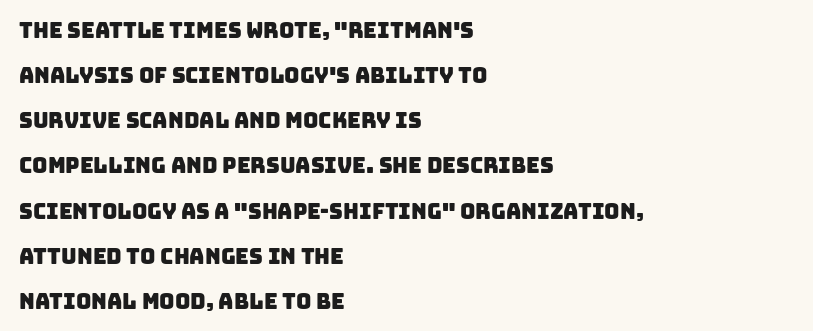
A clean baseline with only descenders dipping below it. One glance says open: line gaps are wider than usual. Look at the tracking — it's just the regular setting, nothing added. The compositor pushed each line to the left boundary.
